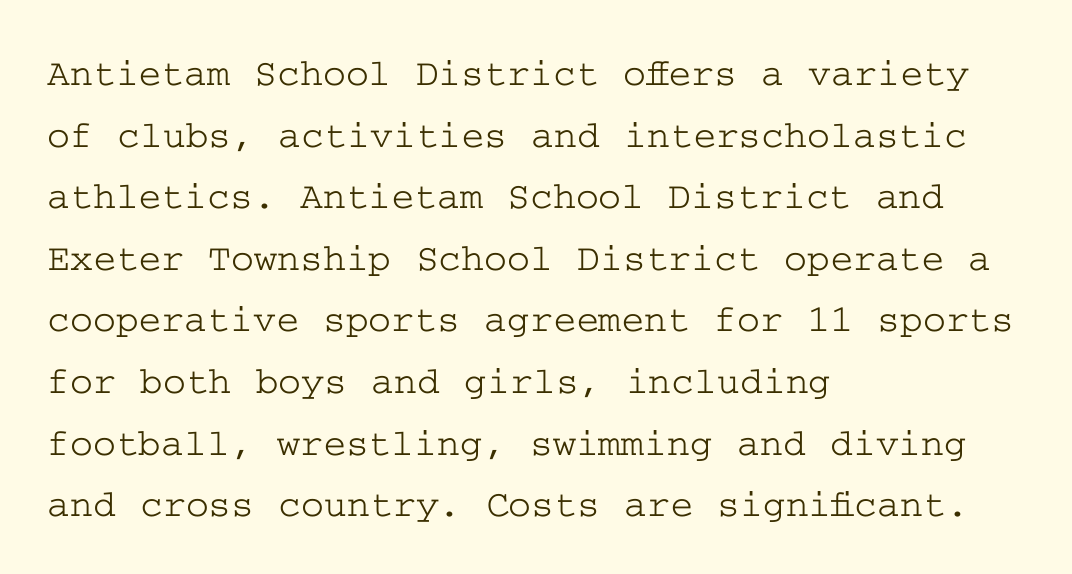
The typesetter chose a ragged-right arrangement here. Students, observe: this is what conventionally led text looks like. The typeface chosen for these lines features serifs. The space beneath each line is pristine and unruled. Style check: upright. The tracking reads as untouched default to a designer's eye.
